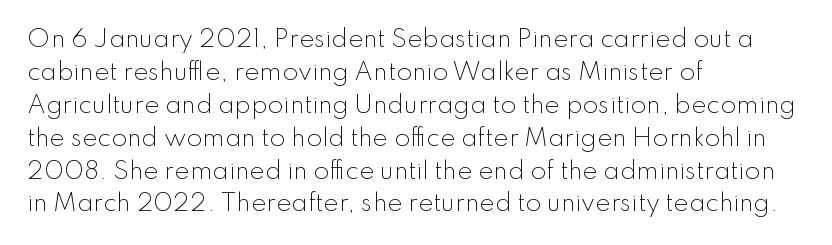
{"italic": "no", "bold": "no", "underline": "no", "align": "left", "line_spacing": "normal", "line_spacing_ratio": 1.43, "letter_spacing": "normal", "letter_spacing_em": 0.0, "glyph_px": 23}
